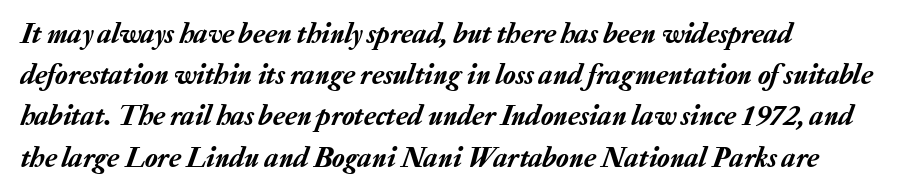
Notice how the passage keeps a crisp vertical edge on the left only. Vertical spacing — default. A typesetter would call this zero additional tracking. Looks like regular typesetting: each glyph gets only the width it needs. These lines were composed using italics. Letters rest on an invisible, unmarked baseline.
